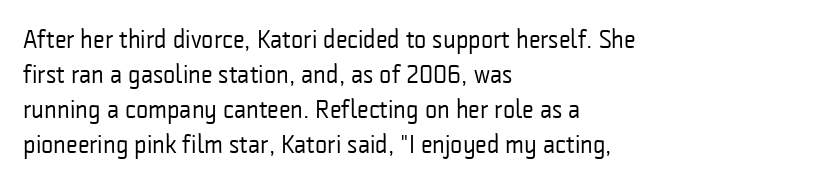
{"italic": "no", "bold": "no", "underline": "no", "align": "left", "line_spacing": "normal", "line_spacing_ratio": 1.35, "letter_spacing": "normal", "letter_spacing_em": 0.0, "glyph_px": 26}
